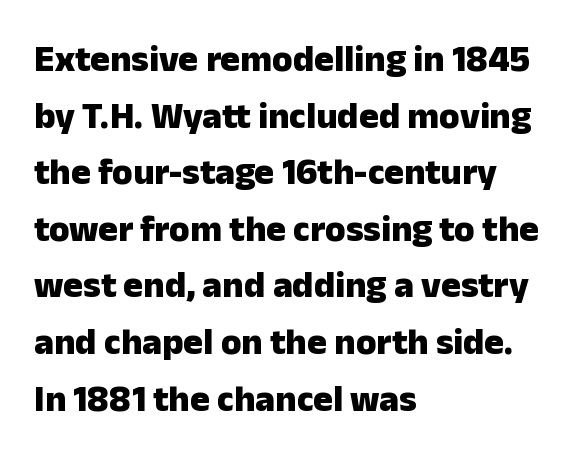
Short and long lines alike share a common starting point at left. The type sits square on the baseline with zero lean. The font is running at its bold setting. A bare baseline throughout the passage. These lines are rendered in a variable-pitch font. The rows are spaced the way most documents space them.
